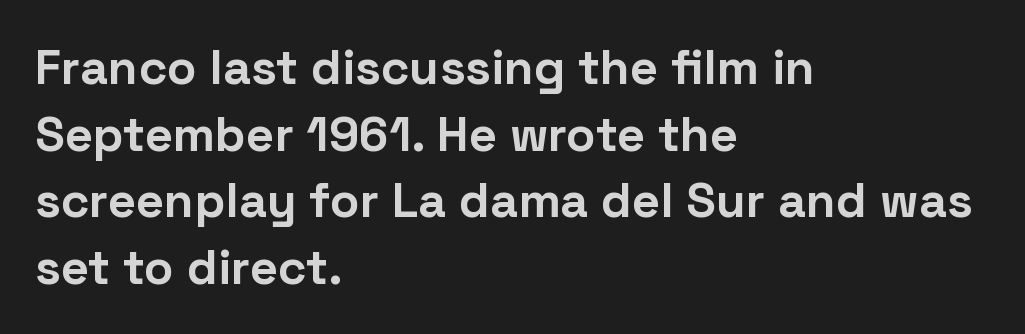
Q: Is the text bold? A: Yes.
Q: Is the text italic (slanted)? A: No, it is upright.
Q: Is the typeface a serif or a sans-serif typeface? A: Sans-serif.
Q: Is the text underlined? A: No.
Q: How is the paragraph aligned? A: Left-aligned.
Q: Is the spacing between letters normal or unusually wide? A: Normal.
Q: Is the spacing between lines tight, normal or loose? A: Normal.
Q: Width (condensed, normal, or wide)? A: Normal.
Q: Stroke contrast? A: Low.
Q: x-height? A: Medium.
Q: Monospaced? A: No.
